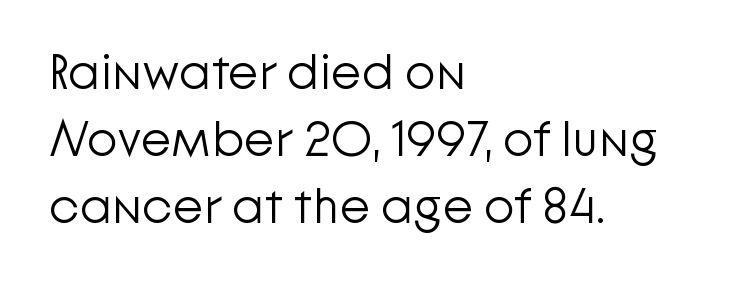
The image shows 50 px light sans-serif type, upright; set left-aligned, normal line spacing (1.34x), normal letter spacing, not underlined; low stroke contrast and a medium x-height.
